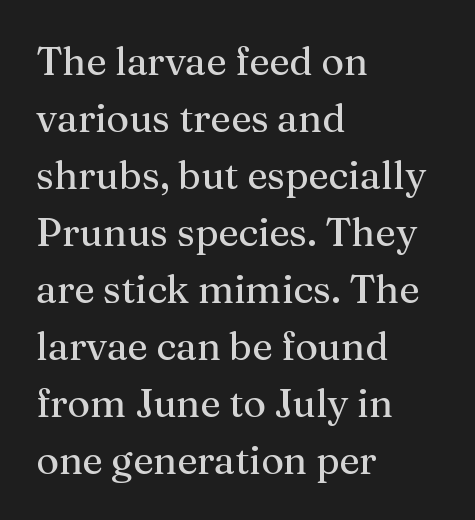
The image shows 39 px regular-weight serif type, upright; set left-aligned, normal line spacing (1.46x), normal letter spacing, not underlined; medium stroke contrast and a medium x-height.
